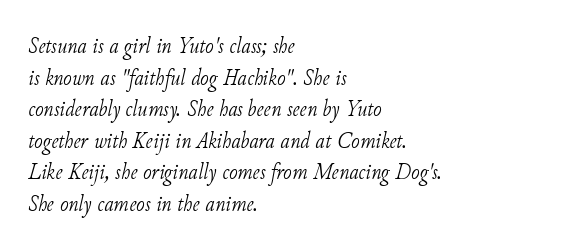
Q: Is the text bold? A: No.
Q: Is the text italic (slanted)? A: Yes, it leans right by about 11 degrees.
Q: Is the text underlined? A: No.
Q: How is the paragraph aligned? A: Left-aligned.
Q: Is the spacing between letters normal or unusually wide? A: Normal.
Q: Is the spacing between lines tight, normal or loose? A: Normal.
